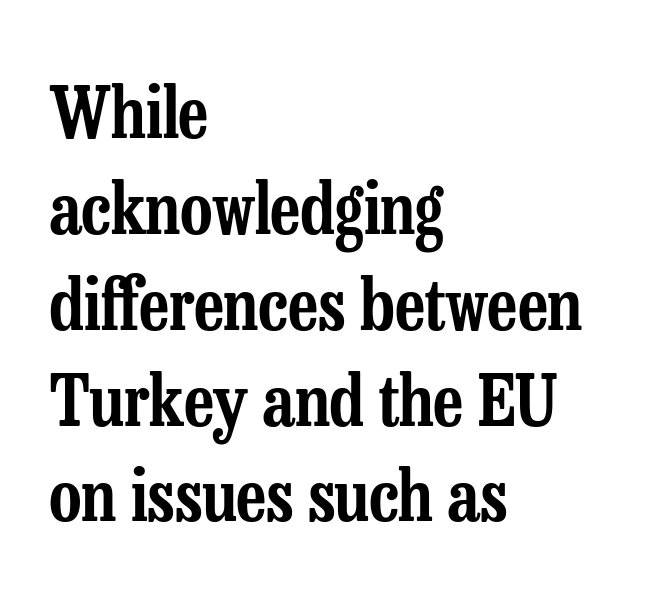
{"serif": "yes", "italic": "no", "width": "condensed", "stroke_contrast": "low", "x_height": "medium", "monospaced": "no", "underline": "no", "align": "left", "line_spacing": "normal", "line_spacing_ratio": 1.35, "letter_spacing": "normal", "letter_spacing_em": 0.0, "glyph_px": 71}
